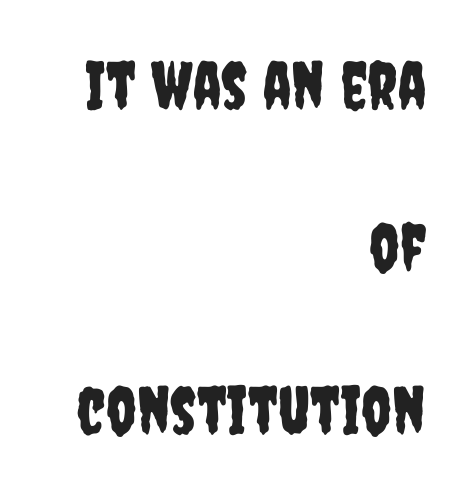
Q: Is the text italic (slanted)? A: No, it is upright.
Q: Is the typeface a serif or a sans-serif typeface? A: Sans-serif.
Q: Is the text underlined? A: No.
Q: How is the paragraph aligned? A: Right-aligned.
Q: Is the spacing between letters normal or unusually wide? A: Normal.
Q: Is the spacing between lines tight, normal or loose? A: Loose.
Q: Width (condensed, normal, or wide)? A: Condensed.
Q: Stroke contrast? A: Low.
Q: x-height? A: Large.
Q: Monospaced? A: No.
